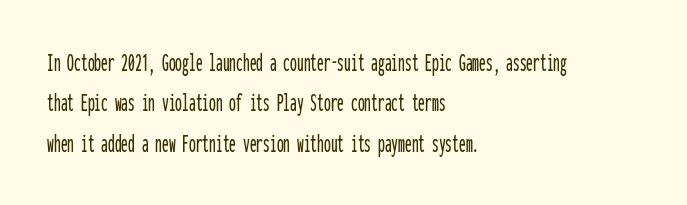
Q: Is the text italic (slanted)? A: No, it is upright.
Q: Is the text underlined? A: No.
Q: How is the paragraph aligned? A: Left-aligned.
Q: Is the spacing between letters normal or unusually wide? A: Normal.
Q: Is the spacing between lines tight, normal or loose? A: Normal.
